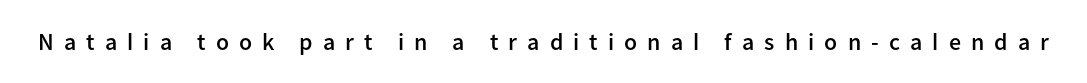
{"italic": "no", "bold": "semi", "underline": "no", "letter_spacing": "wide", "letter_spacing_em": 0.42, "glyph_px": 24}
